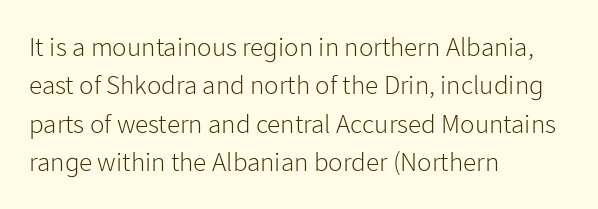
Every row of glyphs begins at an identical x-position on the left. A roman cut, with each character standing at attention. Does the leading feel generous? No, just average. The tracking reads as untouched default to a designer's eye.
